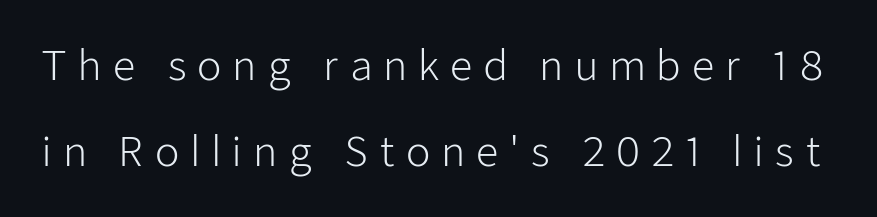
The strokes carry an ordinary text weight at most. Glance below the letters and you will spot only blank space. Widely set lines give the paragraph a tall, airy silhouette. This is sans-serif lettering, the kind often seen on screens and signage.
